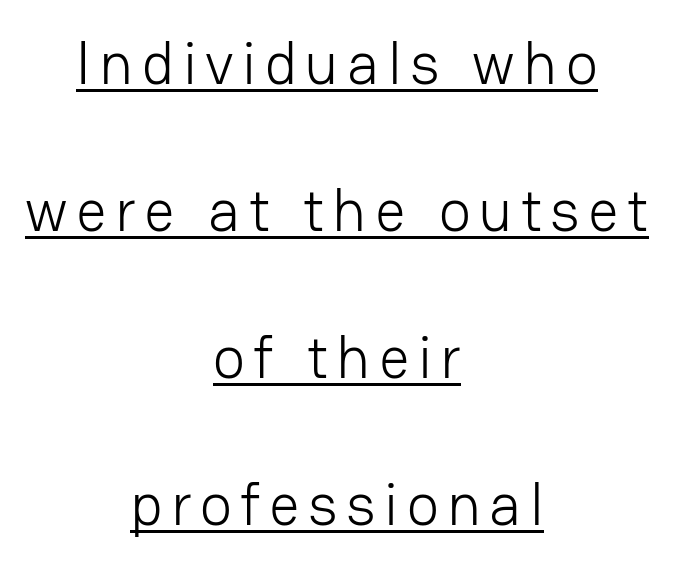
Q: Is the text bold? A: No.
Q: Is the text italic (slanted)? A: No, it is upright.
Q: Is the typeface a serif or a sans-serif typeface? A: Sans-serif.
Q: Is the text underlined? A: Yes.
Q: How is the paragraph aligned? A: Centered.
Q: Is the spacing between lines tight, normal or loose? A: Loose.
Q: Width (condensed, normal, or wide)? A: Normal.
Q: Stroke contrast? A: Low.
Q: x-height? A: Medium.
Q: Monospaced? A: No.
